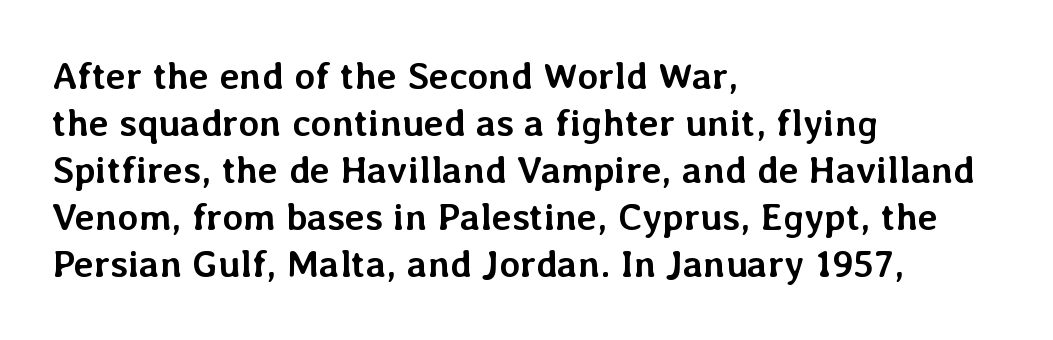
This sample has the flowing, uneven cadence of proportional lettering. Line beginnings align vertically; line endings do not. This sample uses an upright cut, with every glyph sitting square on the baseline. Has an underline been added? It has not. On the weight axis this lands at bold, roughly 700.
